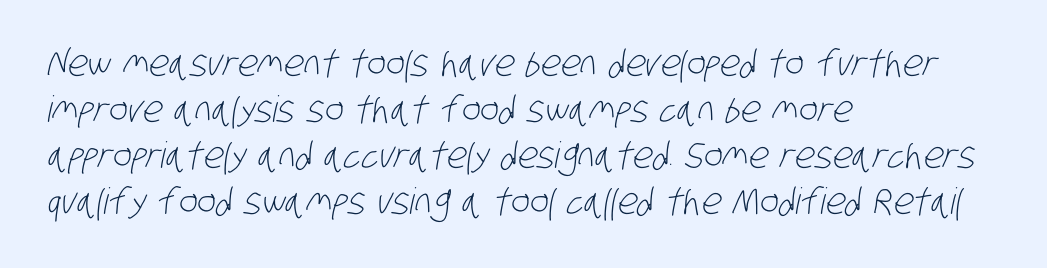
Typographically, this falls in the sans-serif category. These lines are set flush left with a ragged right edge. This sample has the flowing, uneven cadence of proportional lettering. Short note: letters normally spaced.
